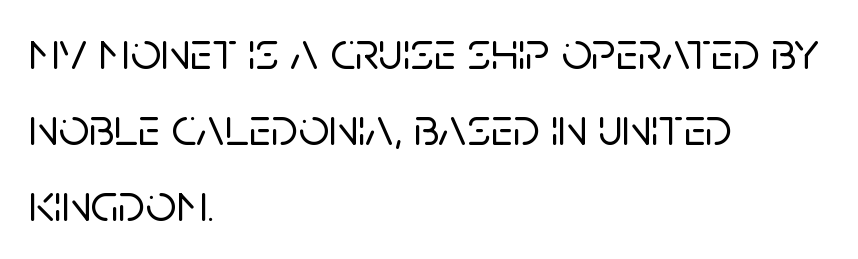
The glyphs are unaccompanied by any horizontal stroke below them. A sans-serif font was chosen for this passage. No extra tracking has been applied to these lines. Think of a printed novel: that variable character pitch is what you see here. Whoever set this chose a conventional vertical rhythm. This is the regular roman posture of the typeface.
